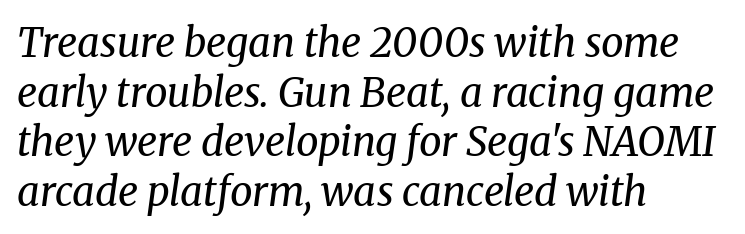
The image shows 40 px regular-weight serif type, italic (leaning right); set left-aligned, line spacing 1.24x, normal letter spacing, not underlined; medium stroke contrast and a medium x-height.
